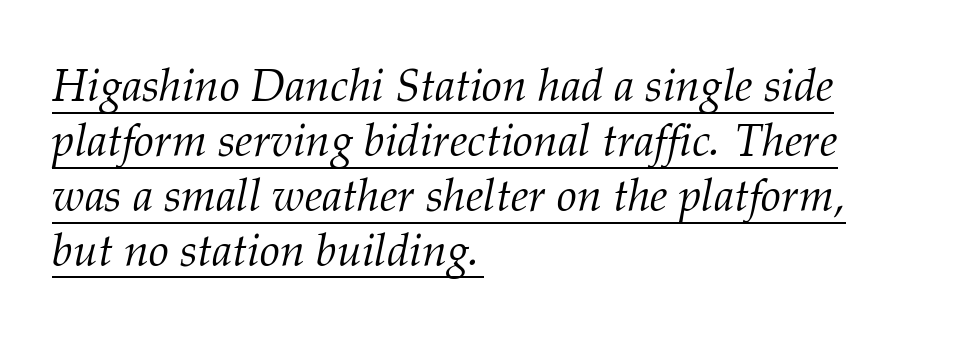
Q: Is the text bold? A: No.
Q: Is the text italic (slanted)? A: Yes, it leans right by about 12 degrees.
Q: Is the typeface a serif or a sans-serif typeface? A: Serif.
Q: Is the text underlined? A: Yes.
Q: How is the paragraph aligned? A: Left-aligned.
Q: Is the spacing between letters normal or unusually wide? A: Normal.
Q: Width (condensed, normal, or wide)? A: Normal.
Q: Stroke contrast? A: Medium.
Q: x-height? A: Medium.
Q: Monospaced? A: No.
